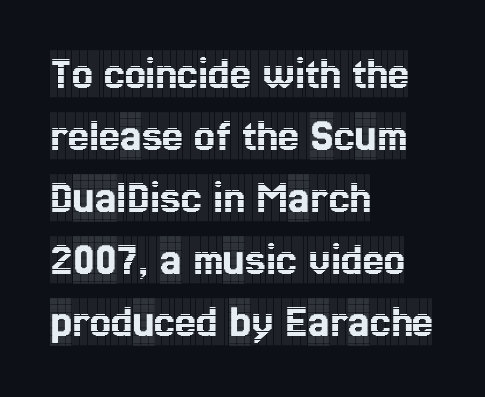
{"serif": "yes", "italic": "no", "width": "condensed", "x_height": "large", "monospaced": "no", "underline": "no", "align": "left", "line_spacing": "normal", "line_spacing_ratio": 1.32, "letter_spacing": "normal", "letter_spacing_em": 0.0, "glyph_px": 47}
